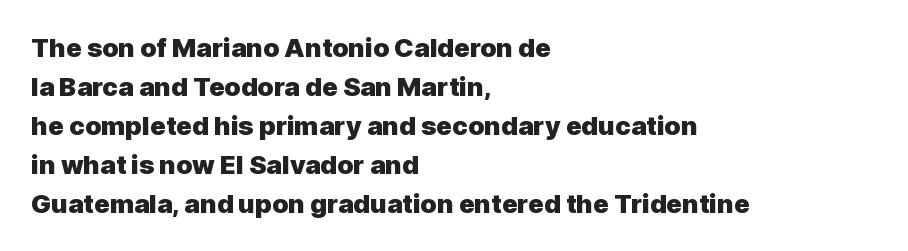
{"italic": "no", "bold": "yes", "underline": "no", "align": "left", "line_spacing": "normal", "line_spacing_ratio": 1.5, "letter_spacing": "normal", "letter_spacing_em": 0.0, "glyph_px": 26}
